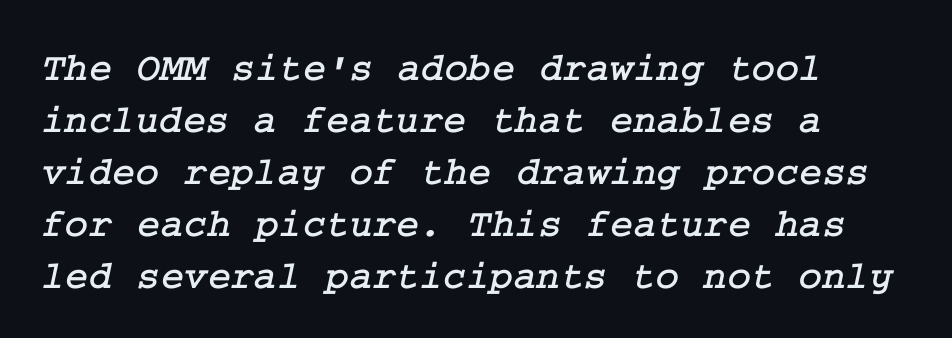
{"serif": "yes", "width": "normal", "stroke_contrast": "low", "x_height": "medium", "underline": "no", "align": "left", "line_spacing": "normal", "line_spacing_ratio": 1.3, "letter_spacing": "normal", "letter_spacing_em": 0.0, "glyph_px": 40}
